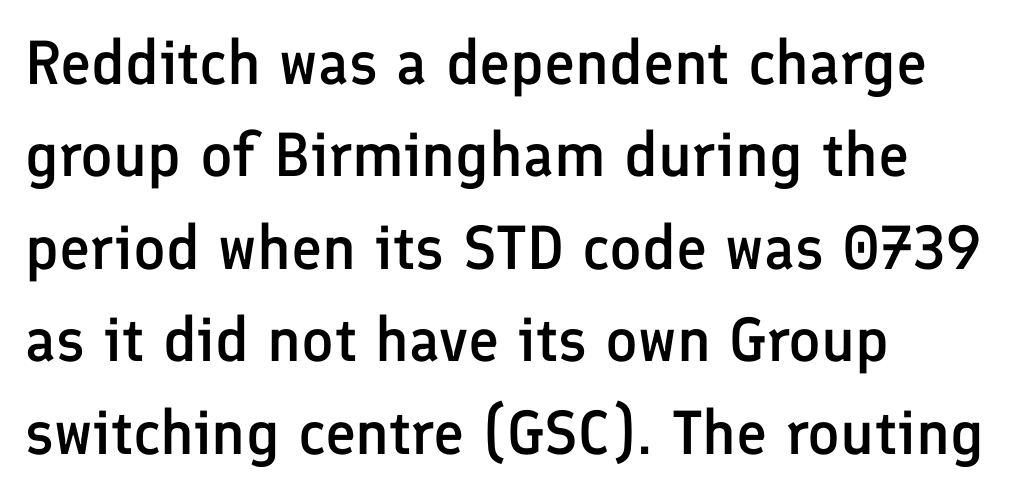
{"serif": "no", "italic": "no", "bold": "semi", "weight": "semibold", "width": "normal", "stroke_contrast": "low", "x_height": "medium", "monospaced": "no", "underline": "no", "align": "left", "line_spacing": "normal", "line_spacing_ratio": 1.49, "letter_spacing": "normal", "letter_spacing_em": 0.0, "glyph_px": 62}
